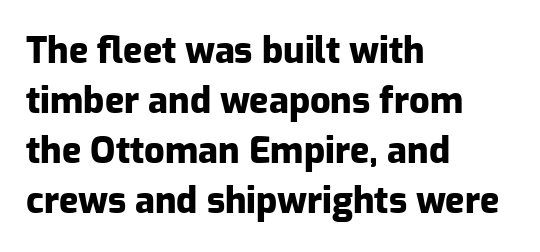
Q: Is the text bold? A: Yes.
Q: Is the text italic (slanted)? A: No, it is upright.
Q: Is the typeface a serif or a sans-serif typeface? A: Sans-serif.
Q: Is the text underlined? A: No.
Q: How is the paragraph aligned? A: Left-aligned.
Q: Is the spacing between letters normal or unusually wide? A: Normal.
Q: Is the spacing between lines tight, normal or loose? A: Normal.
Q: Width (condensed, normal, or wide)? A: Normal.
Q: Stroke contrast? A: Low.
Q: x-height? A: Medium.
Q: Monospaced? A: No.
